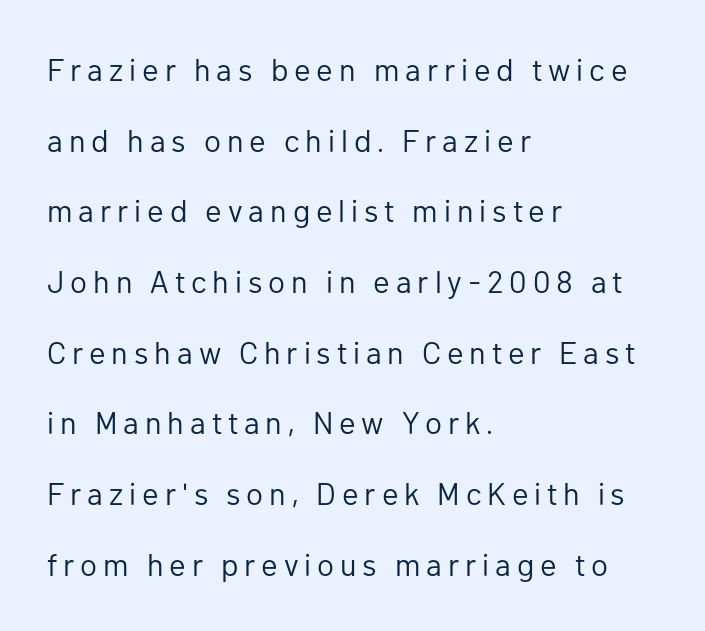
Q: Is the text bold? A: No.
Q: Is the text italic (slanted)? A: No, it is upright.
Q: Is the typeface a serif or a sans-serif typeface? A: Sans-serif.
Q: Is the text underlined? A: No.
Q: How is the paragraph aligned? A: Left-aligned.
Q: Is the spacing between lines tight, normal or loose? A: Loose.
Q: Width (condensed, normal, or wide)? A: Normal.
Q: Stroke contrast? A: Low.
Q: x-height? A: Medium.
Q: Monospaced? A: No.
